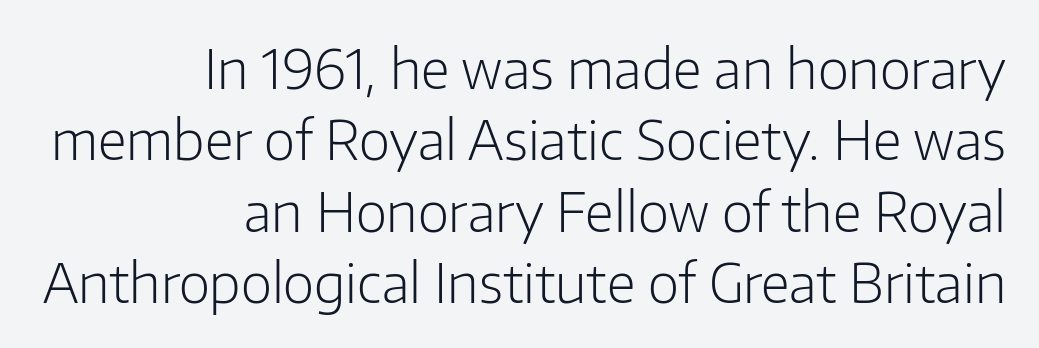
{"serif": "no", "italic": "no", "bold": "no", "weight": "light", "width": "normal", "stroke_contrast": "low", "x_height": "medium", "monospaced": "no", "underline": "no", "align": "right", "line_spacing": "normal", "line_spacing_ratio": 1.32, "letter_spacing": "normal", "letter_spacing_em": 0.0, "glyph_px": 54}
